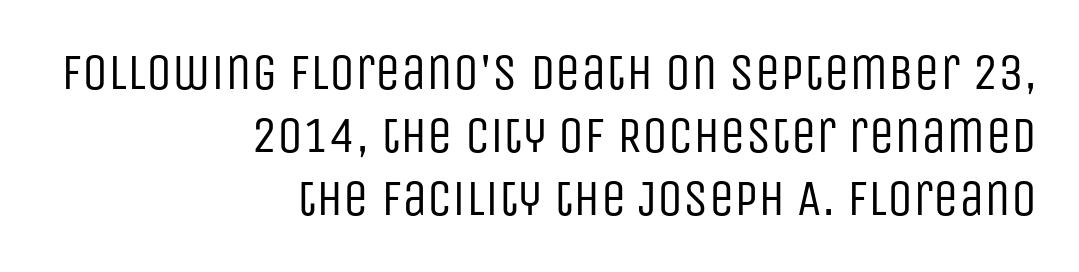
Q: Is the text bold? A: No.
Q: Is the text italic (slanted)? A: No, it is upright.
Q: Is the typeface a serif or a sans-serif typeface? A: Sans-serif.
Q: Is the text underlined? A: No.
Q: How is the paragraph aligned? A: Right-aligned.
Q: Is the spacing between letters normal or unusually wide? A: Normal.
Q: Width (condensed, normal, or wide)? A: Condensed.
Q: Stroke contrast? A: Low.
Q: x-height? A: Large.
Q: Monospaced? A: No.
